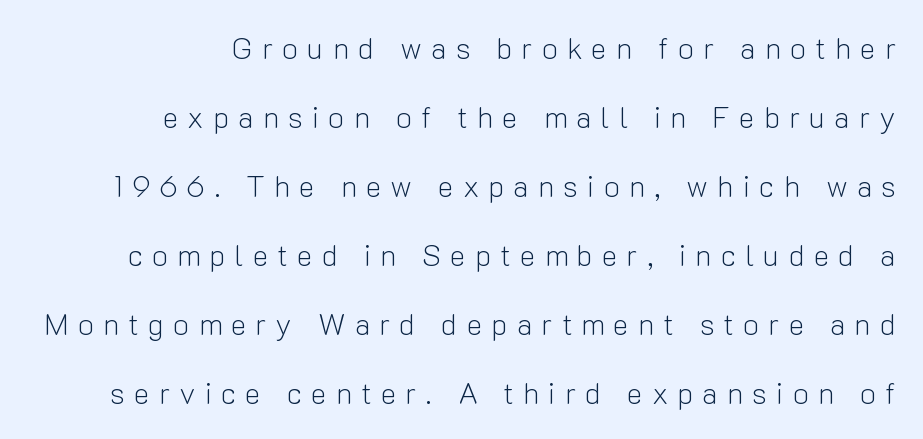
Q: Is the text bold? A: No.
Q: Is the text italic (slanted)? A: No, it is upright.
Q: Is the typeface a serif or a sans-serif typeface? A: Sans-serif.
Q: Is the text underlined? A: No.
Q: How is the paragraph aligned? A: Right-aligned.
Q: Is the spacing between letters normal or unusually wide? A: Unusually wide.
Q: Is the spacing between lines tight, normal or loose? A: Loose.
Q: Width (condensed, normal, or wide)? A: Normal.
Q: Stroke contrast? A: Low.
Q: x-height? A: Medium.
Q: Monospaced? A: No.
